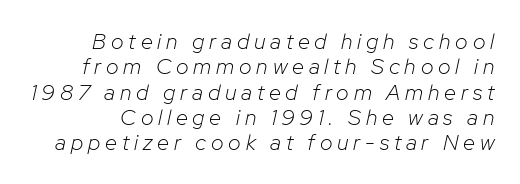
Q: Is the text bold? A: No.
Q: Is the text italic (slanted)? A: Yes, it leans right by about 12 degrees.
Q: Is the text underlined? A: No.
Q: Is the spacing between letters normal or unusually wide? A: Unusually wide.
Q: Is the spacing between lines tight, normal or loose? A: Tight.
